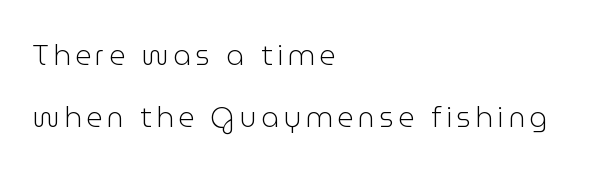
The image shows 28 px light sans-serif type, upright; set left-aligned, loose line spacing (2.22x), not underlined; low stroke contrast and a medium x-height.
